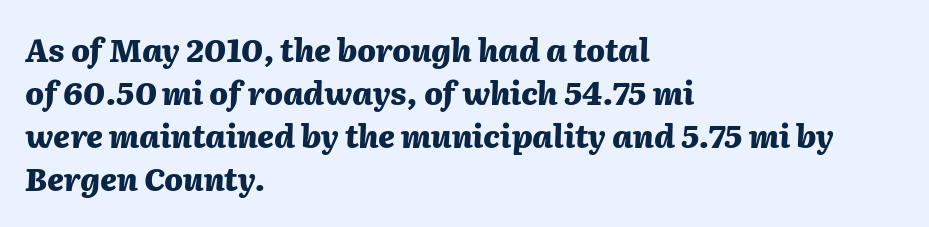
The image shows 31 px heavy type, italic (leaning right); set left-aligned, normal line spacing (1.39x), normal letter spacing, not underlined; medium stroke contrast and a medium x-height.
